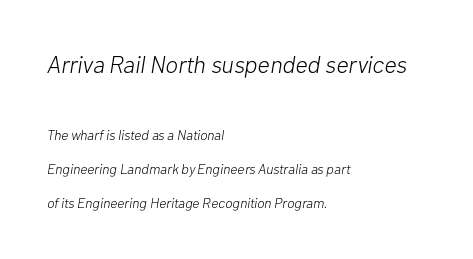
The image shows 24 px text type, italic (leaning right); set left-aligned, loose line spacing (2.43x), normal letter spacing, not underlined; the first (top) block is 1.71x larger.
